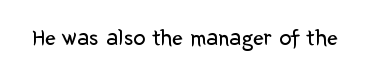
Q: Is the text bold? A: No.
Q: Is the text italic (slanted)? A: No, it is upright.
Q: Is the text underlined? A: No.
Q: Is the spacing between letters normal or unusually wide? A: Normal.
